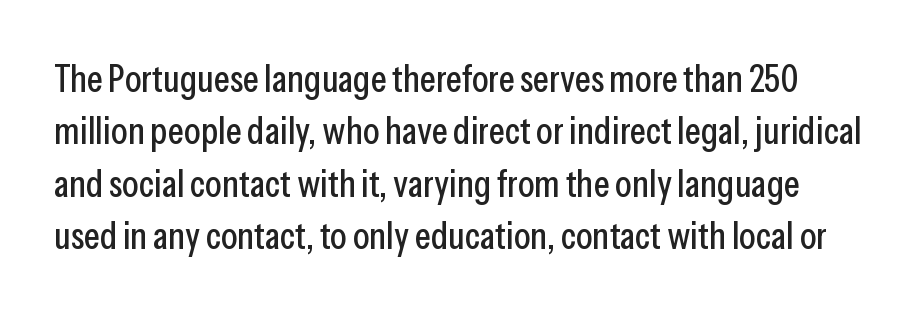
Q: Is the text italic (slanted)? A: No, it is upright.
Q: Is the typeface a serif or a sans-serif typeface? A: Sans-serif.
Q: Is the text underlined? A: No.
Q: Is the spacing between letters normal or unusually wide? A: Normal.
Q: Is the spacing between lines tight, normal or loose? A: Normal.
Q: Width (condensed, normal, or wide)? A: Condensed.
Q: Stroke contrast? A: Low.
Q: x-height? A: Medium.
Q: Monospaced? A: No.
